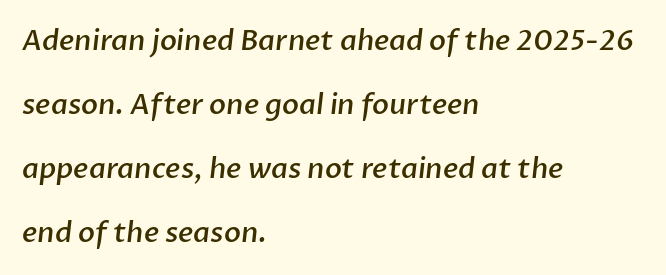
{"serif": "no", "bold": "semi", "weight": "semibold", "width": "normal", "stroke_contrast": "low", "x_height": "medium", "monospaced": "no", "underline": "no", "align": "left", "line_spacing": "loose", "line_spacing_ratio": 2.28, "letter_spacing": "normal", "letter_spacing_em": 0.0, "glyph_px": 28}
